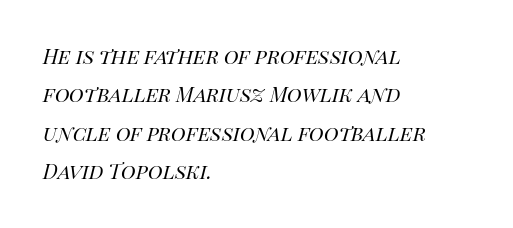
Q: Is the text bold? A: No.
Q: Is the text italic (slanted)? A: Yes, it leans right by about 14 degrees.
Q: Is the text underlined? A: No.
Q: How is the paragraph aligned? A: Left-aligned.
Q: Is the spacing between letters normal or unusually wide? A: Normal.
Q: Is the spacing between lines tight, normal or loose? A: Normal.
